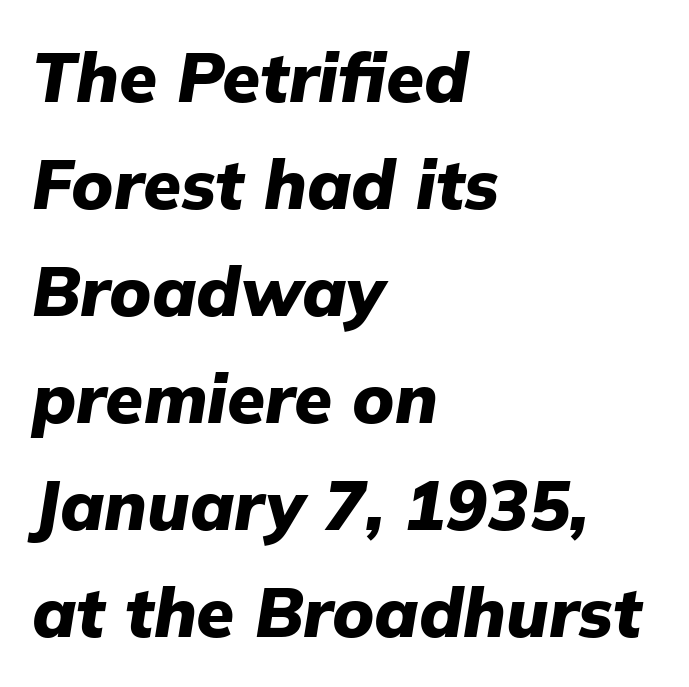
The image shows 69 px heavy type, italic (leaning right); set left-aligned, normal line spacing (1.55x), normal letter spacing, not underlined; low stroke contrast and a medium x-height.
